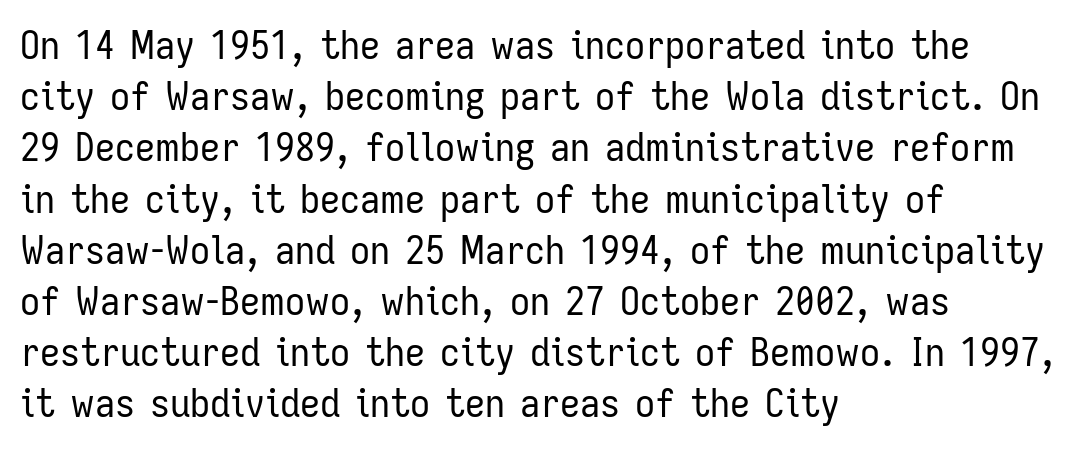
Do the characters align in a grid? No, the font is proportional. The text was rendered using a sans face with plain stroke endings. Ink coverage per letter is moderate at most. Horizontally, the lines are justified to the leading edge only. The specimen omits any rule beneath the text block's lines.
